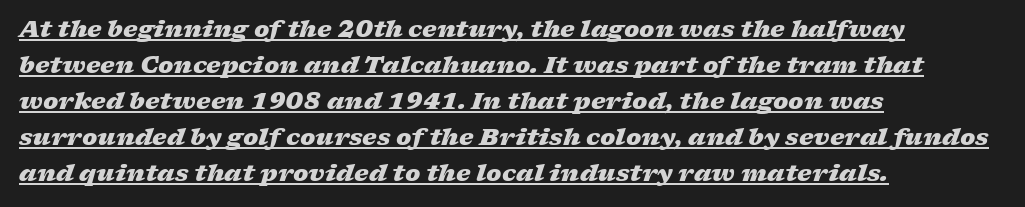
{"italic": "yes", "lean": "right", "slant_degrees": 17, "bold": "yes", "underline": "yes", "align": "left", "line_spacing": "normal", "line_spacing_ratio": 1.57, "letter_spacing": "normal", "letter_spacing_em": 0.0, "glyph_px": 23}
